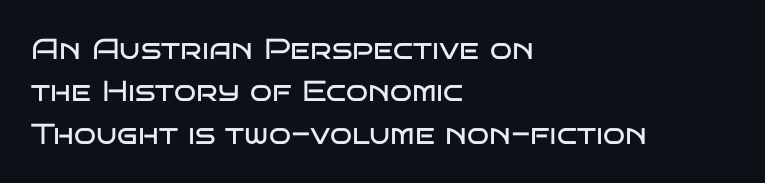
The image shows 29 px regular-weight, wide sans-serif type, upright; set left-aligned, normal line spacing (1.46x), normal letter spacing, not underlined; low stroke contrast and a large x-height.
